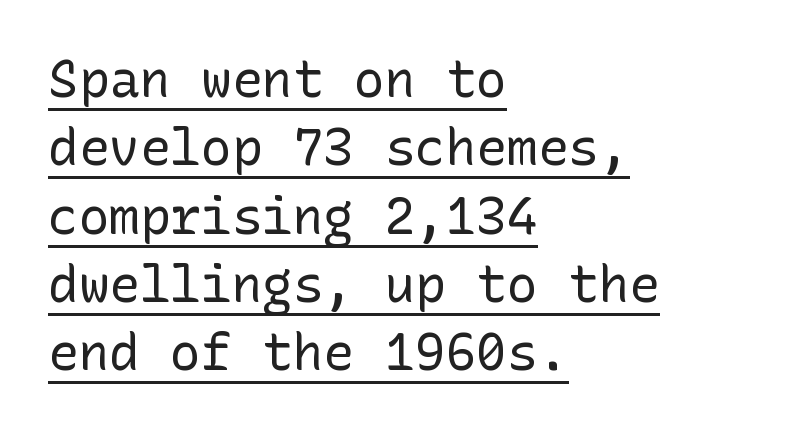
The image shows 51 px regular-weight sans-serif type, upright; set left-aligned, normal line spacing (1.34x), normal letter spacing, underlined; low stroke contrast and a medium x-height.
